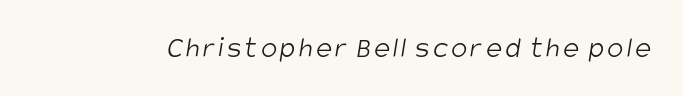
The image shows 30 px light, condensed sans-serif type; set not underlined; low stroke contrast and a large x-height.
